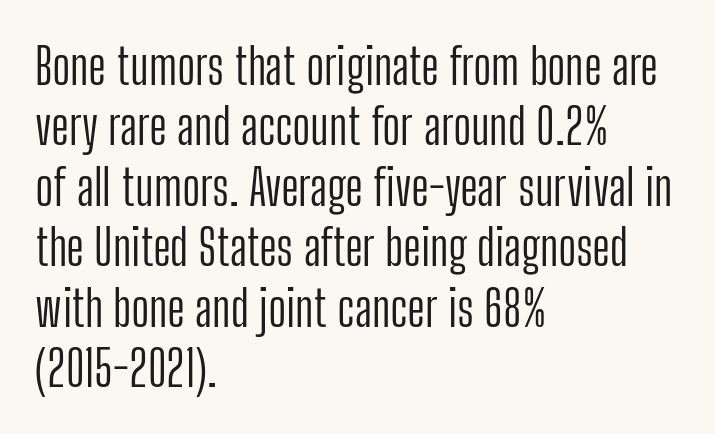
The image shows 50 px light, condensed sans-serif type, upright; set left-aligned, line spacing 1.21x, normal letter spacing, not underlined; low stroke contrast and a medium x-height.
